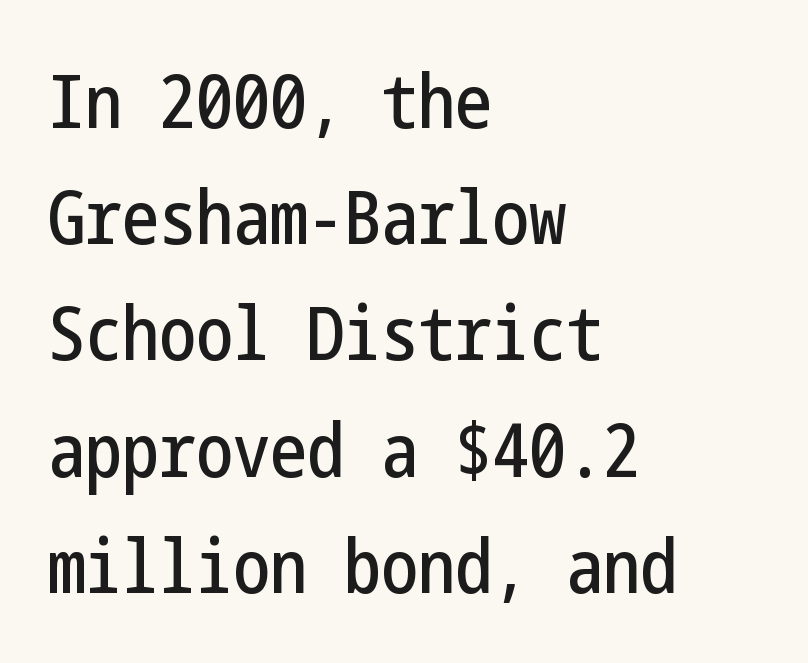
The image shows 74 px condensed sans-serif type, upright; set left-aligned, normal line spacing (1.57x), normal letter spacing, not underlined; low stroke contrast and a medium x-height.
